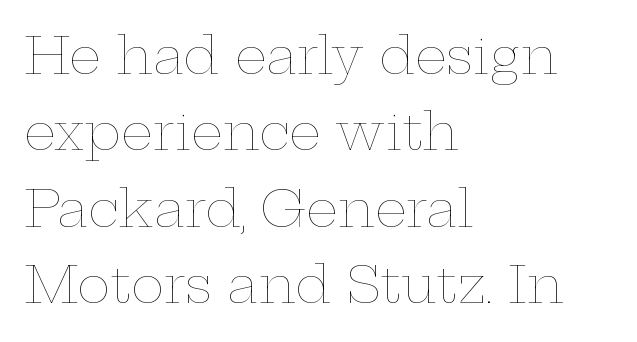
{"italic": "no", "bold": "no", "weight": "thin", "width": "wide", "stroke_contrast": "low", "x_height": "medium", "monospaced": "no", "underline": "no", "align": "left", "line_spacing": "normal", "line_spacing_ratio": 1.53, "letter_spacing": "normal", "letter_spacing_em": 0.0, "glyph_px": 50}
